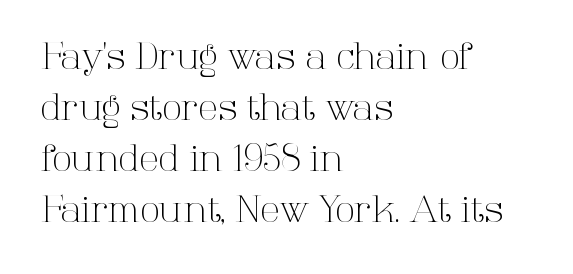
Q: Is the text bold? A: No.
Q: Is the text italic (slanted)? A: No, it is upright.
Q: Is the typeface a serif or a sans-serif typeface? A: Serif.
Q: Is the text underlined? A: No.
Q: How is the paragraph aligned? A: Left-aligned.
Q: Is the spacing between letters normal or unusually wide? A: Normal.
Q: Is the spacing between lines tight, normal or loose? A: Normal.
Q: Width (condensed, normal, or wide)? A: Normal.
Q: Stroke contrast? A: High.
Q: x-height? A: Medium.
Q: Monospaced? A: No.
